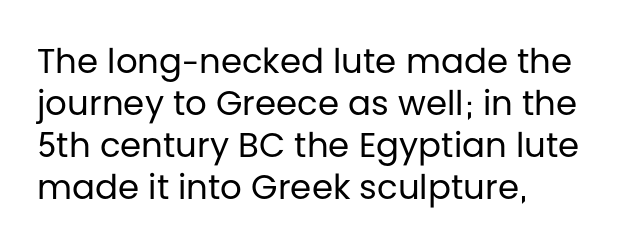
The image shows 34 px regular-weight sans-serif type, upright; set left-aligned, line spacing 1.24x, normal letter spacing, not underlined; low stroke contrast and a large x-height.
